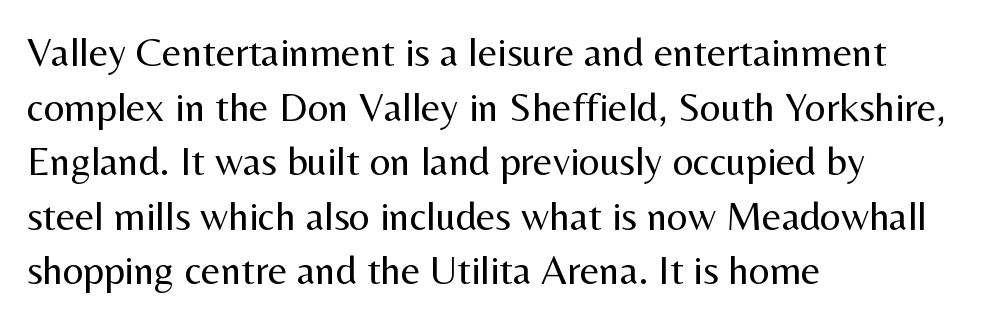
{"serif": "no", "italic": "no", "bold": "no", "weight": "regular", "width": "normal", "stroke_contrast": "medium", "x_height": "medium", "monospaced": "no", "underline": "no", "align": "left", "line_spacing": "normal", "line_spacing_ratio": 1.33, "letter_spacing": "normal", "letter_spacing_em": 0.0, "glyph_px": 41}
